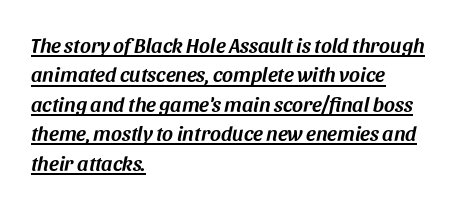
Would a proofreader flag this as italicized? Yes. Layout note: lines flush left. Somebody hit Ctrl+U on this one — the words are underlined. The passage shown stacks its lines at a standard gap. Look at the tracking — it's just the regular setting, nothing added.
